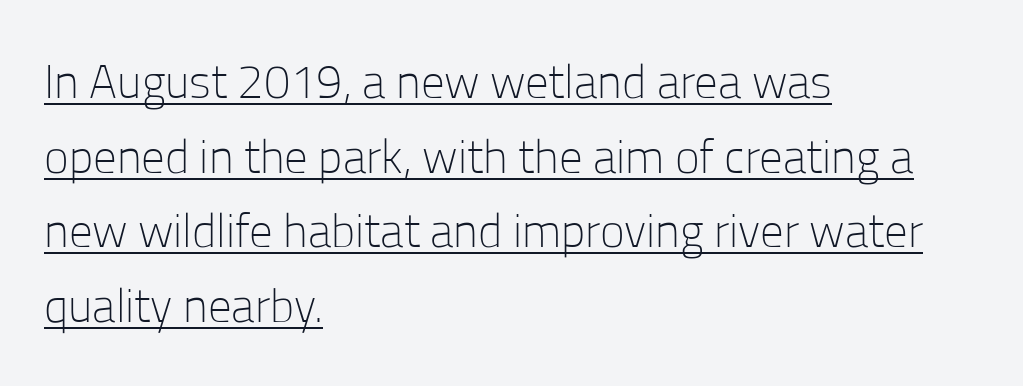
The paragraph has a hard left edge and a soft right edge. A sans-serif font was chosen for this passage. Leading matches the norm, producing a regular column. Heaviness? Minimal to ordinary, like unemphasized prose. You could call the tracking neutral — neither tight nor loose. Check the space under the baseline: a stroke is drawn there.
